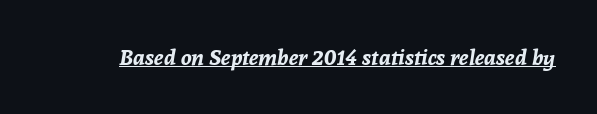
{"italic": "yes", "lean": "right", "slant_degrees": 8, "bold": "yes", "underline": "yes", "letter_spacing": "normal", "letter_spacing_em": 0.0, "glyph_px": 22}
